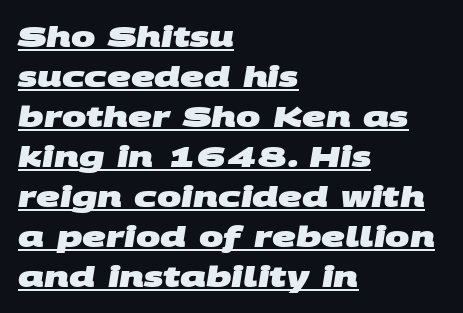
{"serif": "no", "bold": "yes", "weight": "heavy", "width": "wide", "stroke_contrast": "medium", "x_height": "large", "monospaced": "no", "underline": "yes", "align": "left", "line_spacing": "normal", "line_spacing_ratio": 1.38, "letter_spacing": "normal", "letter_spacing_em": 0.0, "glyph_px": 29}
